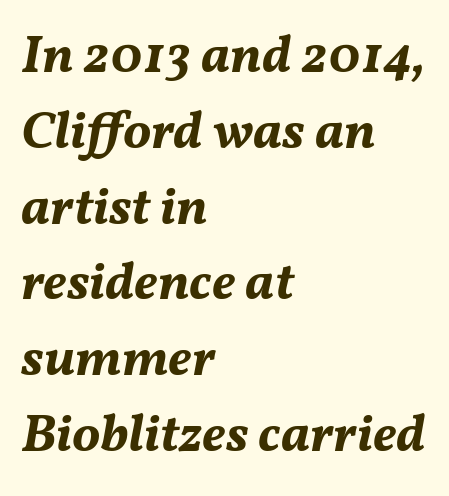
The image shows 53 px bold type, italic (leaning right); set left-aligned, normal line spacing (1.43x), normal letter spacing, not underlined; medium stroke contrast and a medium x-height.
